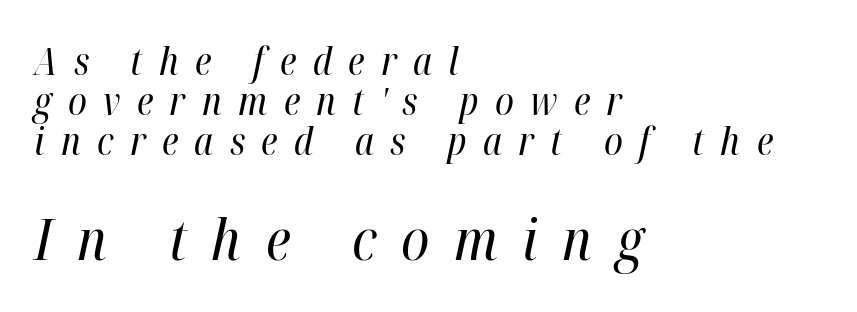
The image shows 57 px regular-weight, condensed type, italic (leaning right); set left-aligned, tight line spacing (1.05x), unusually wide letter spacing (+0.43 em), not underlined; the second (bottom) block is 1.5x larger; high stroke contrast and a medium x-height.
